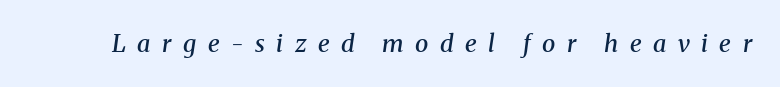
Q: Is the text bold? A: Semi-bold.
Q: Is the text italic (slanted)? A: Yes, it leans right by about 8 degrees.
Q: Is the text underlined? A: No.
Q: Is the spacing between letters normal or unusually wide? A: Unusually wide.
